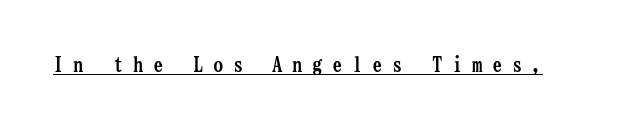
The image shows 21 px bold type, upright; set unusually wide letter spacing (+0.45 em), underlined.
